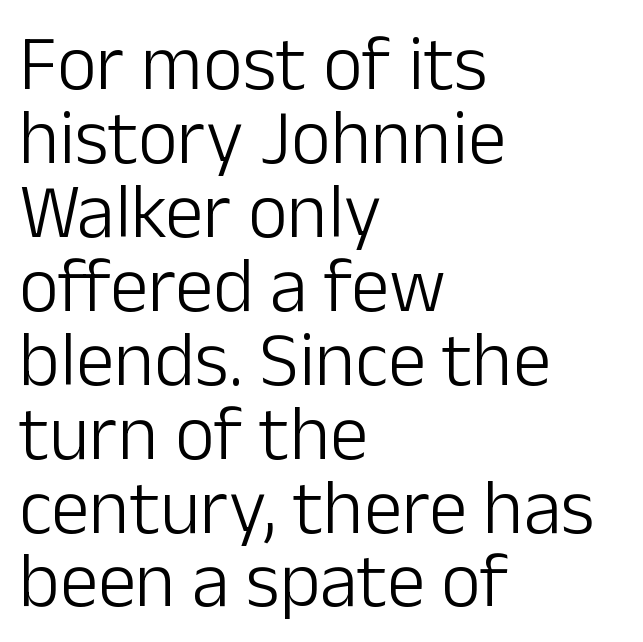
{"serif": "no", "italic": "no", "bold": "no", "weight": "light", "width": "normal", "stroke_contrast": "low", "x_height": "medium", "monospaced": "no", "underline": "no", "align": "left", "line_spacing": "tight", "line_spacing_ratio": 0.96, "letter_spacing": "normal", "letter_spacing_em": 0.0, "glyph_px": 77}
